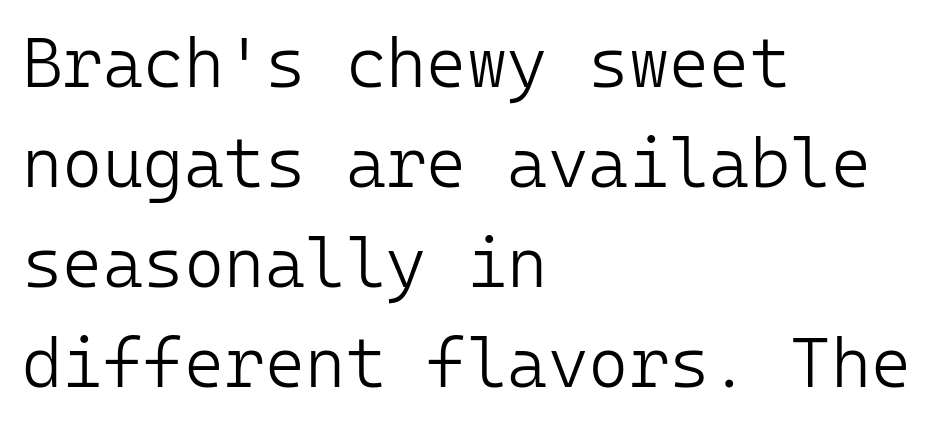
The image shows 69 px light sans-serif type, upright, monospaced; set left-aligned, normal line spacing (1.45x), normal letter spacing, not underlined; low stroke contrast and a medium x-height.
